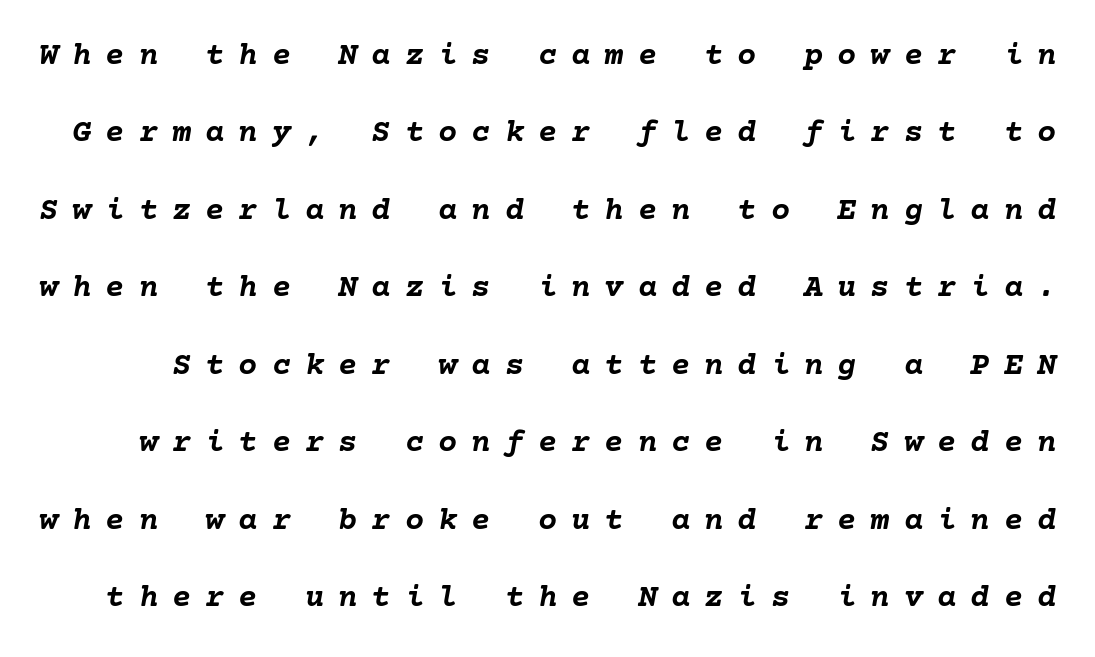
Q: Is the text bold? A: Yes.
Q: Is the text italic (slanted)? A: Yes, it leans right by about 10 degrees.
Q: Is the text underlined? A: No.
Q: Is the spacing between letters normal or unusually wide? A: Unusually wide.
Q: Is the spacing between lines tight, normal or loose? A: Loose.
Q: Width (condensed, normal, or wide)? A: Normal.
Q: Stroke contrast? A: Low.
Q: x-height? A: Medium.
